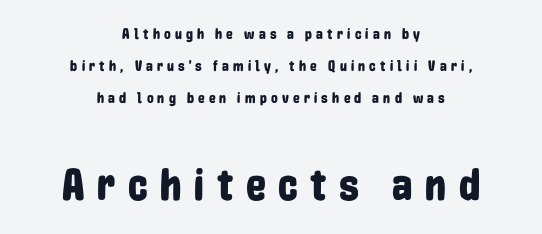
{"serif": "no", "italic": "no", "width": "condensed", "stroke_contrast": "low", "x_height": "medium", "monospaced": "no", "underline": "no", "align": "center", "line_spacing": "loose", "line_spacing_ratio": 2.12, "letter_spacing": "wide", "letter_spacing_em": 0.28, "larger_block": "second", "size_ratio": 3.0, "glyph_px": 45}
